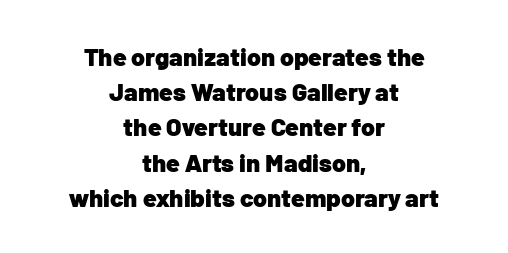
Glyph-to-glyph distance matches everyday printed text. The glyphs have the mass of a bold cut. Which margin do the lines hug? Neither — every line sits in the middle. Rendered with straight, roman letterforms.
